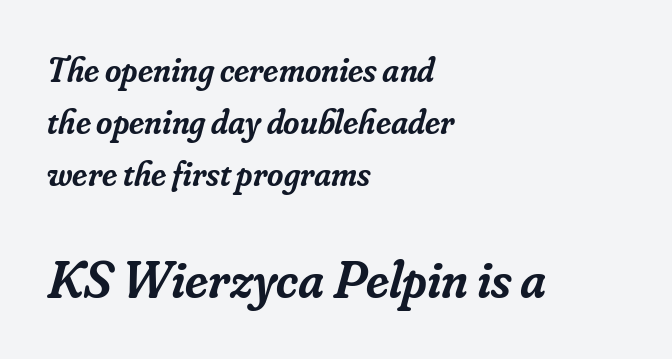
The image shows 53 px semibold serif type, italic (leaning right); set left-aligned, normal line spacing (1.49x), normal letter spacing, not underlined; the second (bottom) block is 1.51x larger; low stroke contrast and a small x-height.
